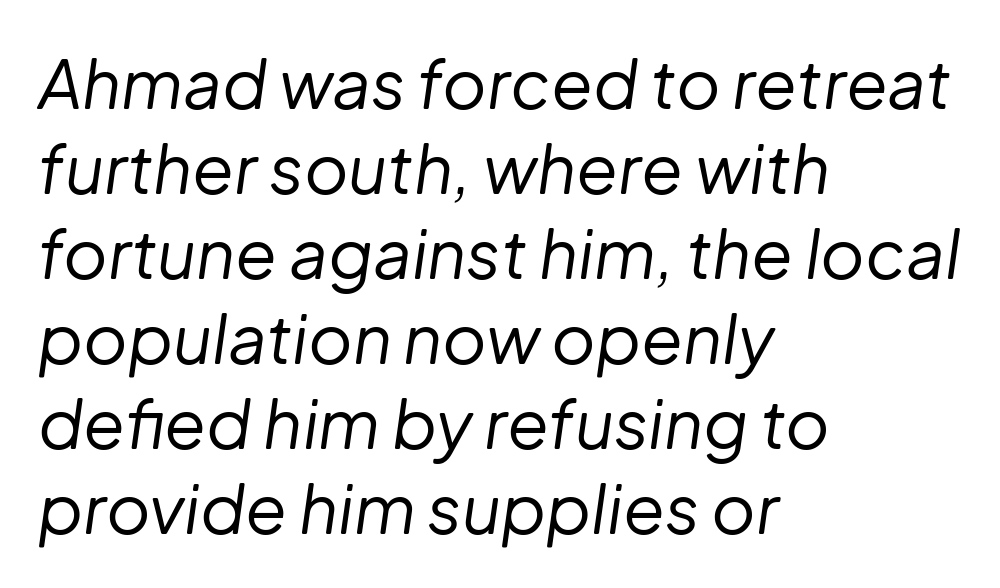
Q: Is the text bold? A: No.
Q: Is the text italic (slanted)? A: Yes, it leans right by about 8 degrees.
Q: Is the text underlined? A: No.
Q: How is the paragraph aligned? A: Left-aligned.
Q: Is the spacing between letters normal or unusually wide? A: Normal.
Q: Is the spacing between lines tight, normal or loose? A: Normal.
Q: Width (condensed, normal, or wide)? A: Normal.
Q: Stroke contrast? A: Low.
Q: x-height? A: Medium.
Q: Monospaced? A: No.
